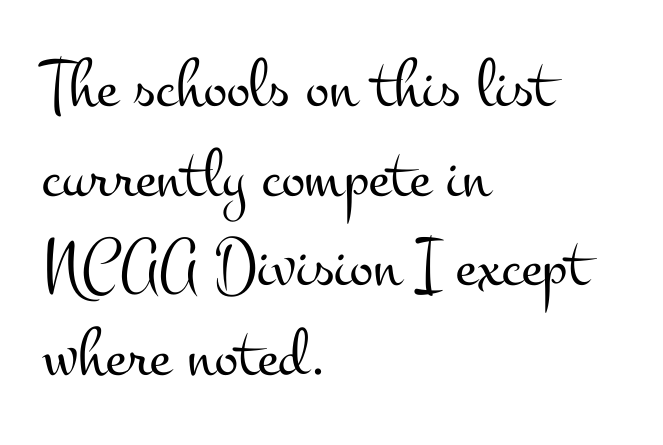
The image shows 70 px light, wide type; set left-aligned, normal line spacing (1.28x), normal letter spacing, not underlined; medium stroke contrast and a small x-height.
